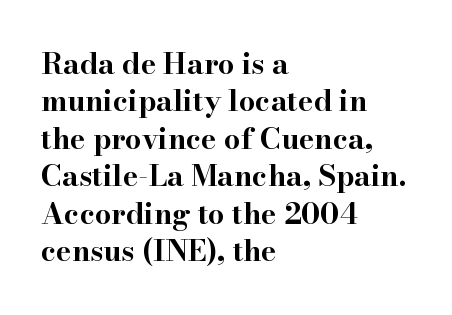
The image shows 29 px bold, wide serif type, upright; set left-aligned, normal line spacing (1.29x), normal letter spacing, not underlined; high stroke contrast and a small x-height.
